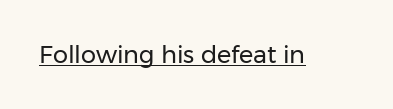
{"italic": "no", "bold": "no", "underline": "yes", "letter_spacing": "normal", "letter_spacing_em": 0.0, "glyph_px": 24}
